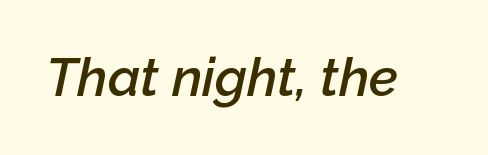
Q: Is the text bold? A: Semi-bold.
Q: Is the text italic (slanted)? A: Yes, it leans right by about 12 degrees.
Q: Is the text underlined? A: No.
Q: Is the spacing between letters normal or unusually wide? A: Normal.
Q: Width (condensed, normal, or wide)? A: Normal.
Q: Stroke contrast? A: Low.
Q: x-height? A: Medium.
Q: Monospaced? A: No.
